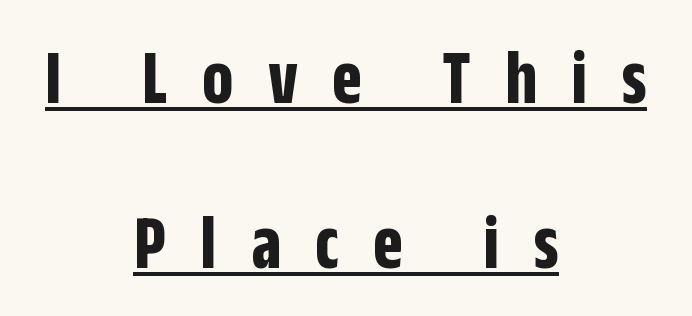
The image shows 78 px bold, condensed sans-serif type, upright; set centered, loose line spacing (2.11x), unusually wide letter spacing (+0.44 em), underlined; low stroke contrast and a large x-height.
